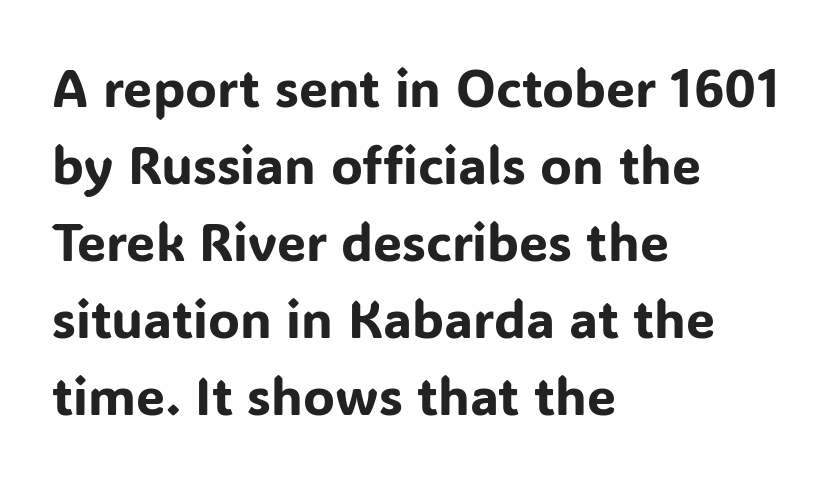
Q: Is the text italic (slanted)? A: No, it is upright.
Q: Is the typeface a serif or a sans-serif typeface? A: Sans-serif.
Q: Is the text underlined? A: No.
Q: How is the paragraph aligned? A: Left-aligned.
Q: Is the spacing between letters normal or unusually wide? A: Normal.
Q: Is the spacing between lines tight, normal or loose? A: Normal.
Q: Width (condensed, normal, or wide)? A: Normal.
Q: Stroke contrast? A: Low.
Q: x-height? A: Medium.
Q: Monospaced? A: No.
